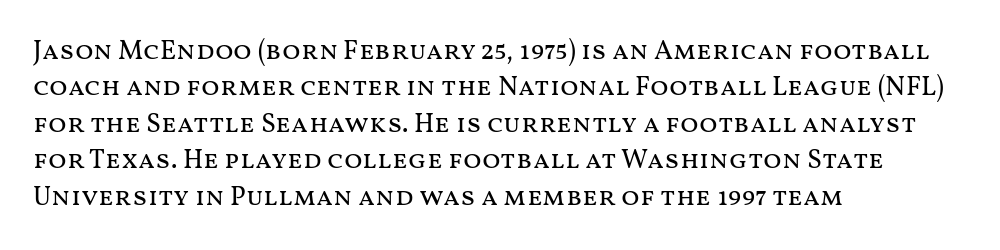
Q: Is the text bold? A: No.
Q: Is the text italic (slanted)? A: No, it is upright.
Q: Is the text underlined? A: No.
Q: How is the paragraph aligned? A: Left-aligned.
Q: Is the spacing between letters normal or unusually wide? A: Normal.
Q: Is the spacing between lines tight, normal or loose? A: Normal.
